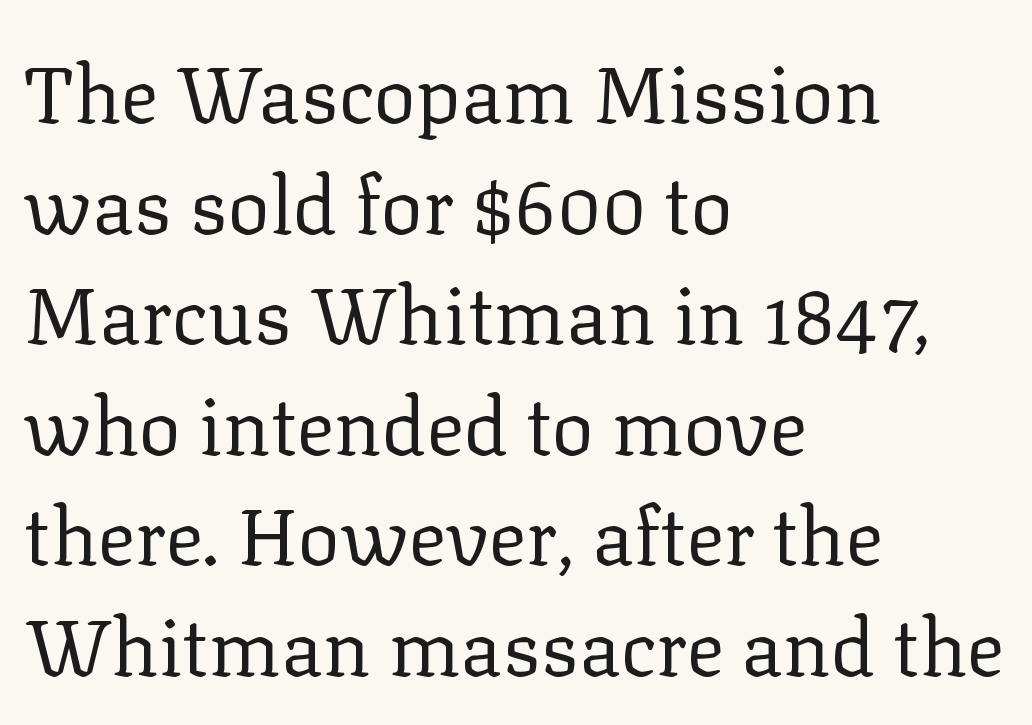
Q: Is the text bold? A: No.
Q: Is the text italic (slanted)? A: No, it is upright.
Q: Is the typeface a serif or a sans-serif typeface? A: Serif.
Q: Is the text underlined? A: No.
Q: How is the paragraph aligned? A: Left-aligned.
Q: Is the spacing between letters normal or unusually wide? A: Normal.
Q: Is the spacing between lines tight, normal or loose? A: Normal.
Q: Width (condensed, normal, or wide)? A: Normal.
Q: Stroke contrast? A: Low.
Q: x-height? A: Medium.
Q: Monospaced? A: No.
